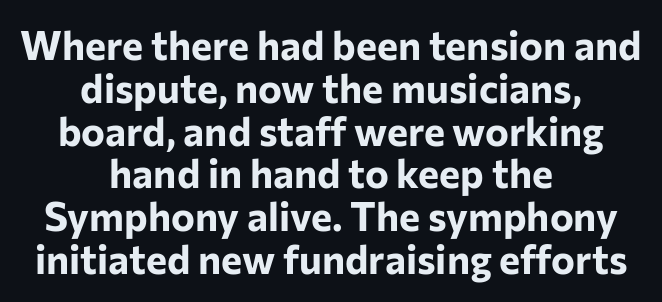
The image shows 40 px bold sans-serif type, upright; set centered, tight line spacing (1.07x), normal letter spacing, not underlined; low stroke contrast and a medium x-height.
